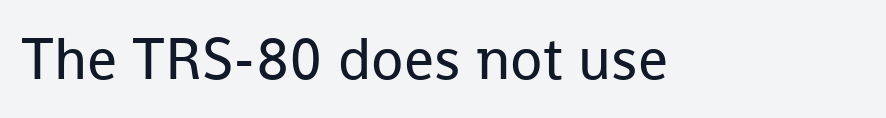
The image shows 59 px regular-weight sans-serif type, upright; set normal letter spacing, not underlined; low stroke contrast and a medium x-height.
